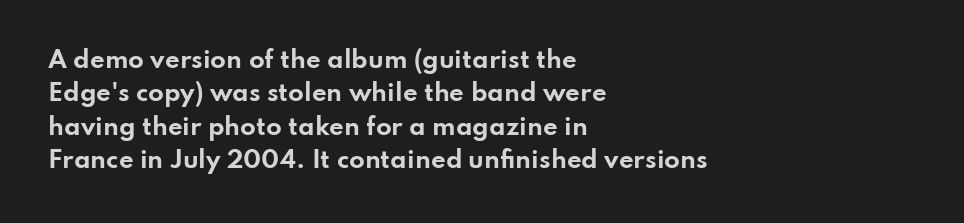
Q: Is the text bold? A: Yes.
Q: Is the text italic (slanted)? A: No, it is upright.
Q: Is the text underlined? A: No.
Q: How is the paragraph aligned? A: Left-aligned.
Q: Is the spacing between letters normal or unusually wide? A: Normal.
Q: Is the spacing between lines tight, normal or loose? A: Normal.
